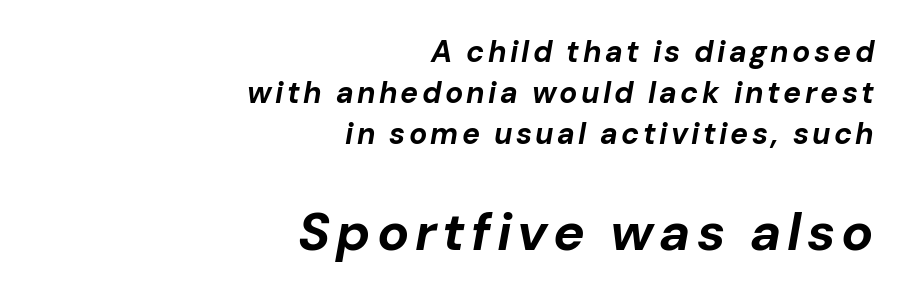
{"italic": "yes", "lean": "right", "slant_degrees": 10, "bold": "yes", "weight": "bold", "width": "normal", "stroke_contrast": "low", "x_height": "medium", "monospaced": "no", "underline": "no", "align": "right", "line_spacing": "normal", "line_spacing_ratio": 1.36, "larger_block": "second", "size_ratio": 1.77, "glyph_px": 53}
